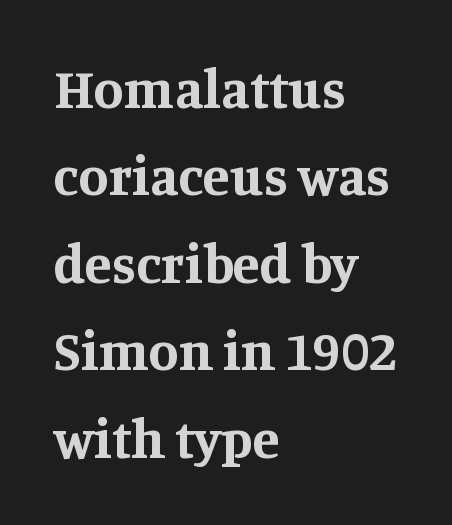
The passage shown is typeset with a serif family. The type is set solid horizontally, with unmodified tracking. Which margin do the lines hug? The left one — the right edge is uneven. Each letter keeps its own natural width here, so spacing adapts to shape.
